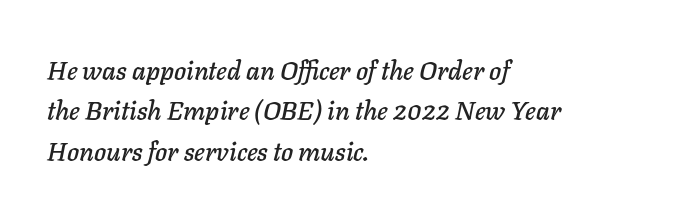
Notice how descenders clear the ascenders below comfortably — that's standard leading. Rule under the text: the space is simply empty. Between one letter and the next there's only the usual sliver of space. The passage is arranged the way most books set body copy — flush left. The letters are slanted; this is an italic face.
